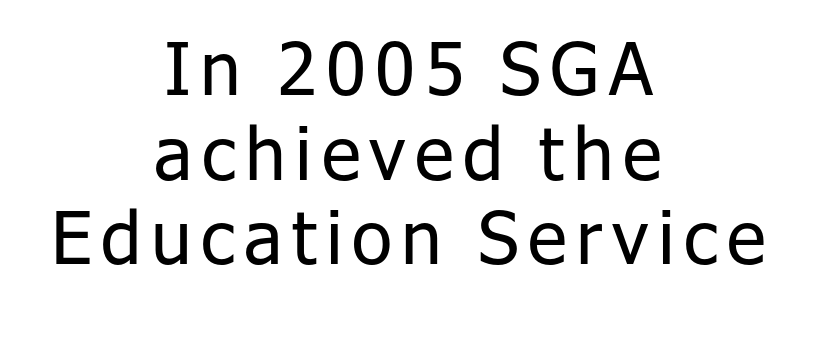
Looks like regular typesetting: each glyph gets only the width it needs. Letterform terminals end flat and unadorned throughout the passage. A light-to-regular cut is what we see here. Check the space under the baseline: it is left empty. Centered paragraph, ragged on both sides.
